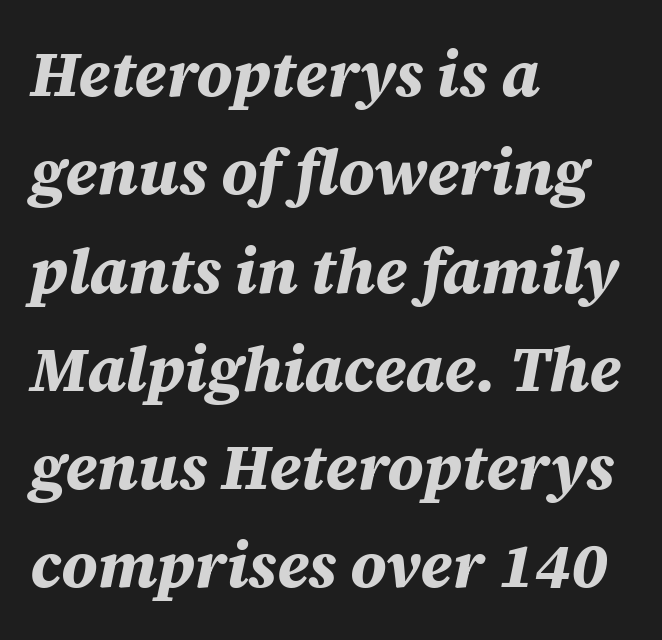
The image shows 63 px bold type, italic (leaning right); set left-aligned, normal line spacing (1.56x), normal letter spacing, not underlined; medium stroke contrast and a large x-height.
